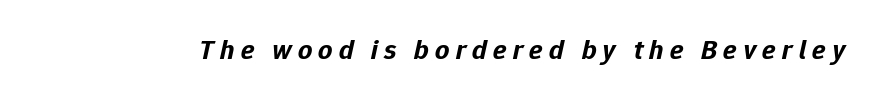
The image shows 28 px bold type, italic (leaning right); set unusually wide letter spacing (+0.22 em), not underlined; low stroke contrast and a medium x-height.
